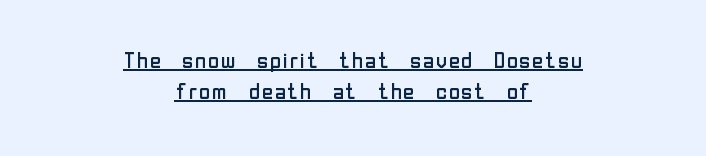
The image shows 22 px text type, upright; set centered, normal line spacing (1.42x), normal letter spacing, underlined.
